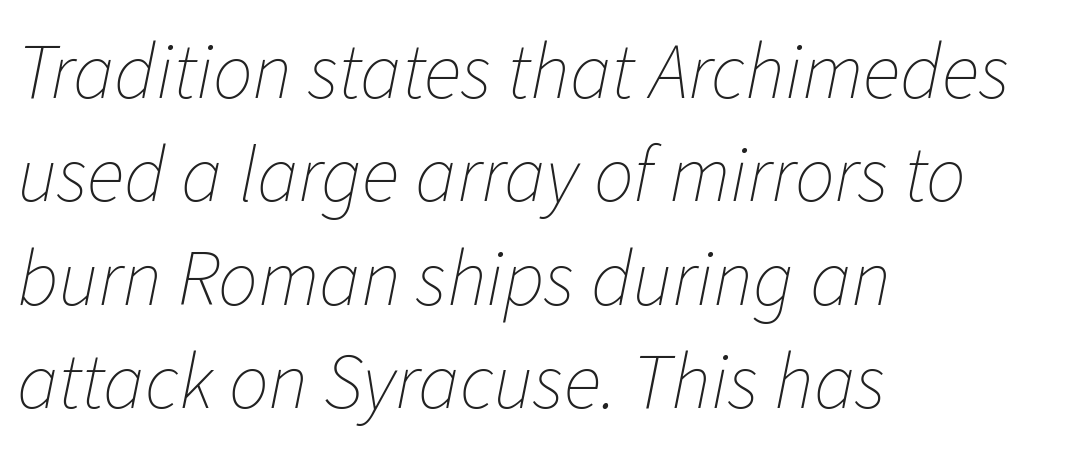
The image shows 79 px thin type, italic (leaning right); set left-aligned, normal line spacing (1.31x), normal letter spacing, not underlined; low stroke contrast and a medium x-height.
